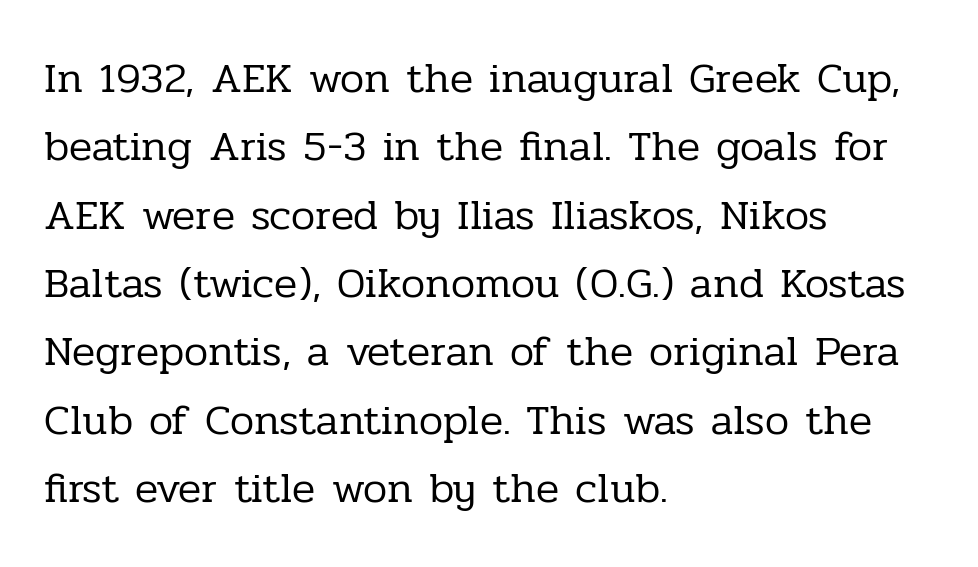
The image shows 43 px regular-weight serif type, upright; set left-aligned, normal line spacing (1.59x), normal letter spacing, not underlined; low stroke contrast and a medium x-height.
